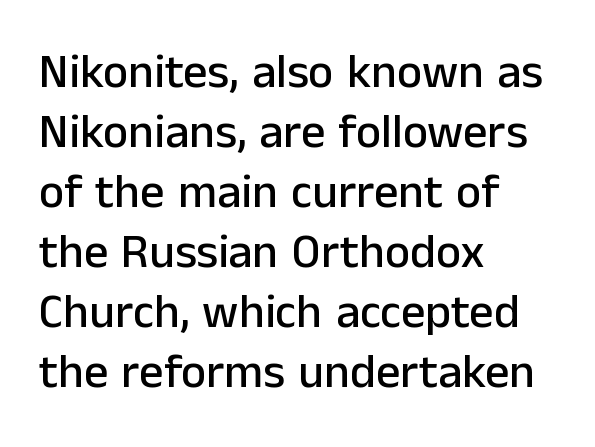
This rendering features lettering with no underline. Nobody touched the tracking dial on this one. Observe the absence of serifs on each vertical stroke in this sample. The face used here is proportionally spaced, like ordinary book or web type. The paragraph has a hard left edge and a soft right edge.
